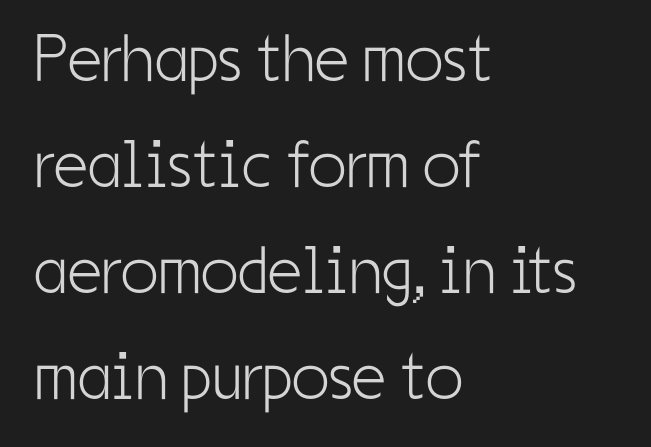
The image shows 67 px light, condensed sans-serif type, upright; set left-aligned, normal line spacing (1.58x), normal letter spacing, not underlined; low stroke contrast and a medium x-height.
